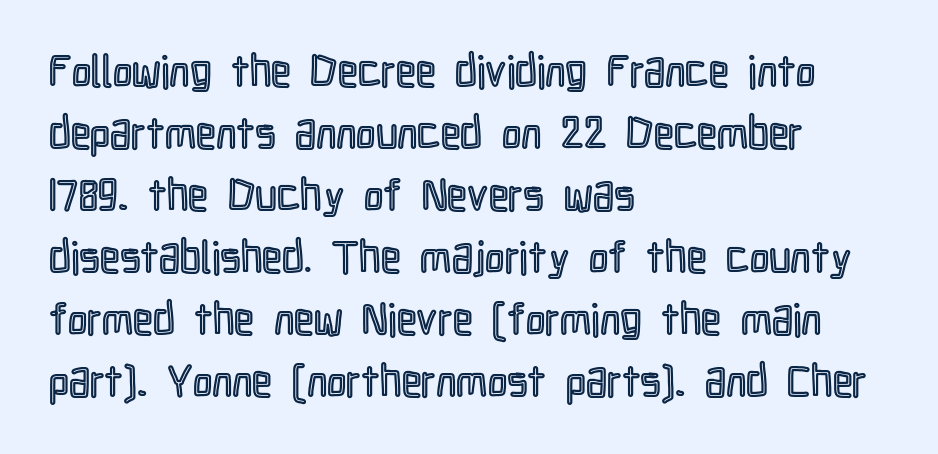
Any mark beneath the type? The region is blank. Each new line begins a customary step beneath the previous one. Compared with typical body copy, the letter spacing here is the same. The text block is weighted toward the left margin, trailing off unevenly rightward.
